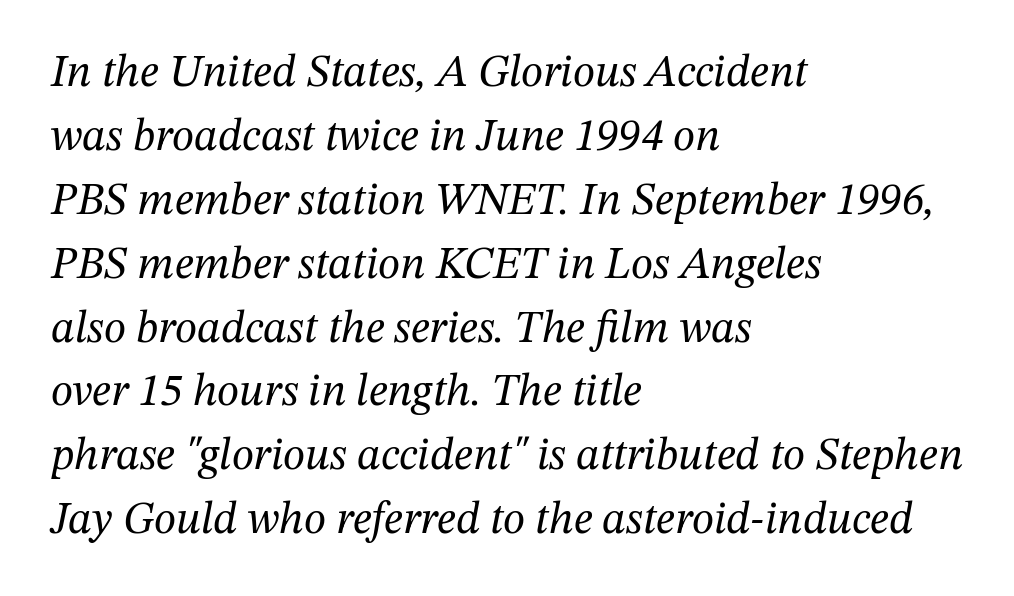
Q: Is the text bold? A: No.
Q: Is the text italic (slanted)? A: Yes, it leans right by about 12 degrees.
Q: Is the typeface a serif or a sans-serif typeface? A: Serif.
Q: Is the text underlined? A: No.
Q: How is the paragraph aligned? A: Left-aligned.
Q: Is the spacing between letters normal or unusually wide? A: Normal.
Q: Is the spacing between lines tight, normal or loose? A: Normal.
Q: Width (condensed, normal, or wide)? A: Normal.
Q: Stroke contrast? A: Medium.
Q: x-height? A: Medium.
Q: Monospaced? A: No.
